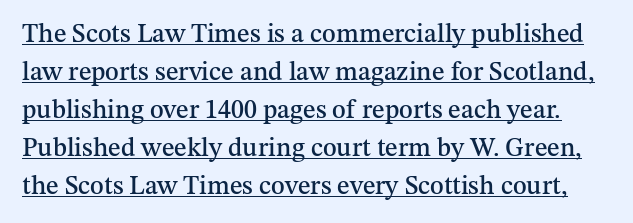
{"italic": "no", "underline": "yes", "line_spacing": "normal", "line_spacing_ratio": 1.46, "letter_spacing": "normal", "letter_spacing_em": 0.0, "glyph_px": 26}
